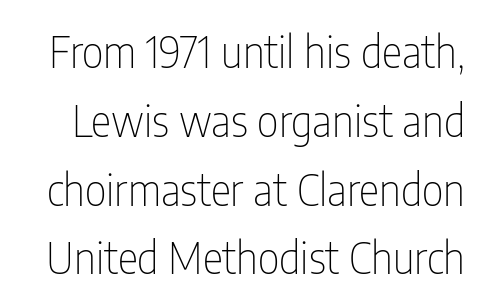
Each word holds together tightly as a unit, with standard inter-letter gaps. Designer's note — italics off, roman on. A typesetter would call this proportional, since set widths differ per character. The space directly below the letters is spotless. The block of text has a typical density, with ordinary space between rows. Nothing heavy about these letters — not bold at all.
